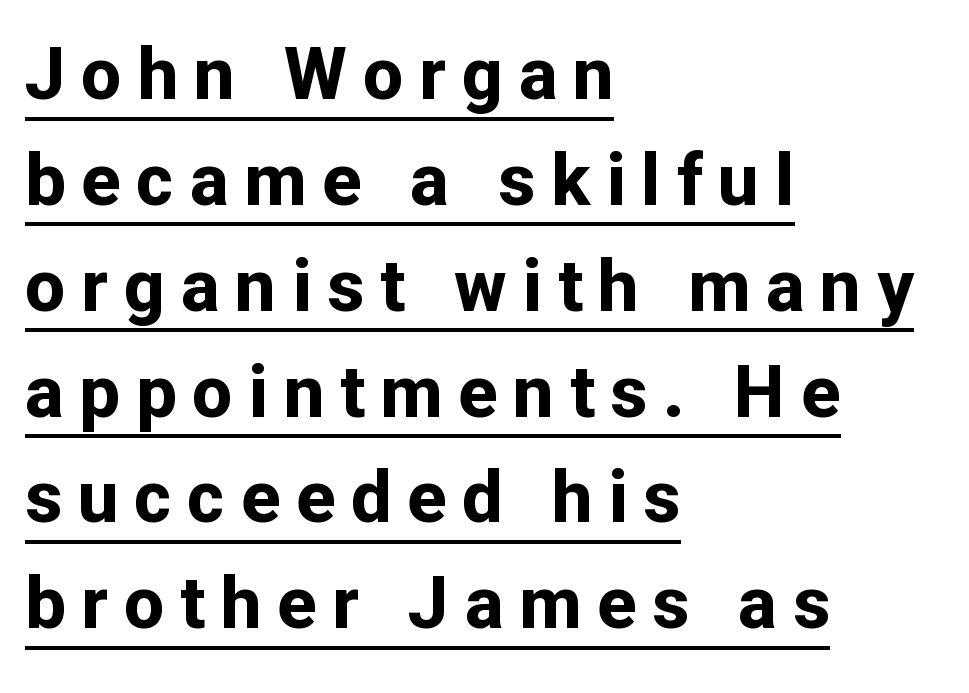
Q: Is the text bold? A: Yes.
Q: Is the text italic (slanted)? A: No, it is upright.
Q: Is the typeface a serif or a sans-serif typeface? A: Sans-serif.
Q: Is the text underlined? A: Yes.
Q: How is the paragraph aligned? A: Left-aligned.
Q: Is the spacing between letters normal or unusually wide? A: Unusually wide.
Q: Is the spacing between lines tight, normal or loose? A: Normal.
Q: Width (condensed, normal, or wide)? A: Normal.
Q: Stroke contrast? A: Low.
Q: x-height? A: Medium.
Q: Monospaced? A: No.
